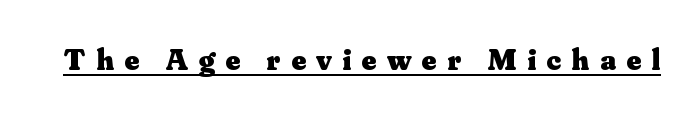
{"serif": "yes", "italic": "no", "bold": "yes", "weight": "heavy", "width": "normal", "stroke_contrast": "medium", "x_height": "small", "monospaced": "no", "underline": "yes", "letter_spacing": "wide", "letter_spacing_em": 0.34, "glyph_px": 31}
